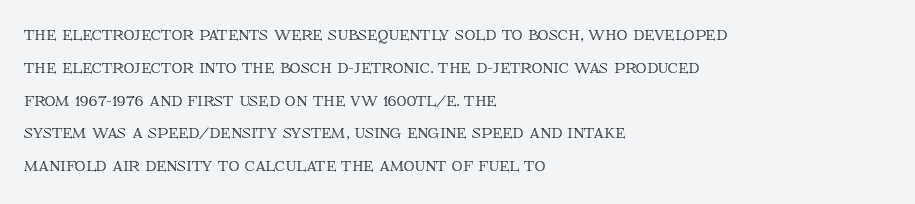
{"italic": "no", "underline": "no", "align": "left", "line_spacing": "normal", "line_spacing_ratio": 1.56, "letter_spacing": "normal", "letter_spacing_em": 0.0, "glyph_px": 21}
